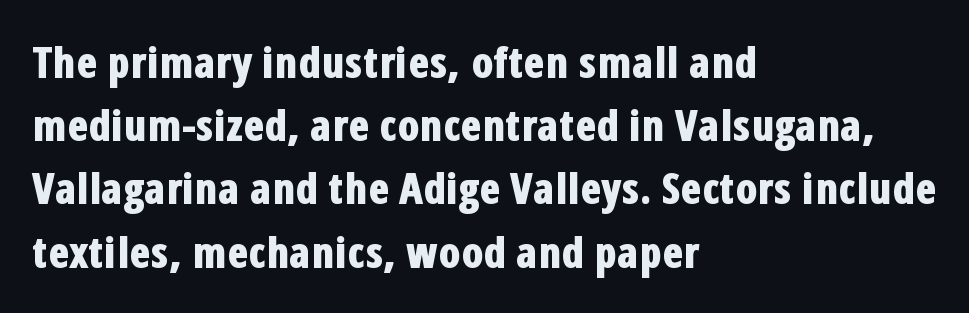
You can tell it's not italic because the verticals are truly vertical. Is the type bold? Yes — the strokes are clearly thick and heavy. The glyphs are unaccompanied by any horizontal stroke below them. These lines are rendered in a variable-pitch font. If you drew a ruler down the left edge, every line would touch it.
